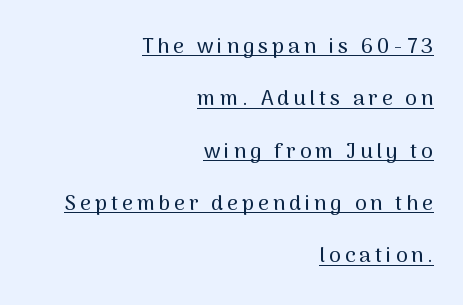
{"italic": "no", "underline": "yes", "align": "right", "line_spacing": "loose", "line_spacing_ratio": 2.49, "glyph_px": 21}
